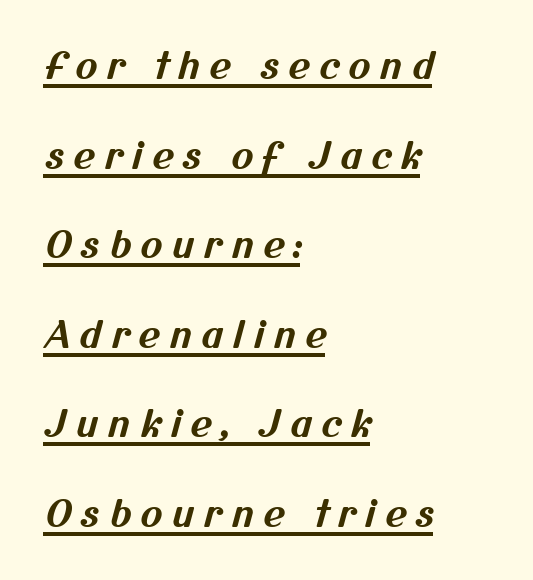
The image shows 37 px bold sans-serif type; set left-aligned, loose line spacing (2.42x), unusually wide letter spacing (+0.25 em), underlined; medium stroke contrast and a medium x-height.
